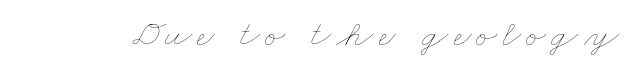
Clear beneath every line of the passage. Think of a printed novel: that variable character pitch is what you see here. The weight tops out at a normal text grade.
